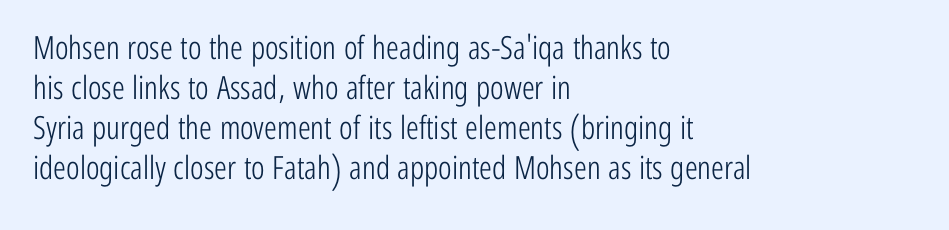
Q: Is the text bold? A: No.
Q: Is the text italic (slanted)? A: No, it is upright.
Q: Is the typeface a serif or a sans-serif typeface? A: Sans-serif.
Q: Is the text underlined? A: No.
Q: How is the paragraph aligned? A: Left-aligned.
Q: Is the spacing between letters normal or unusually wide? A: Normal.
Q: Is the spacing between lines tight, normal or loose? A: Normal.
Q: Width (condensed, normal, or wide)? A: Condensed.
Q: Stroke contrast? A: Low.
Q: x-height? A: Medium.
Q: Monospaced? A: No.
